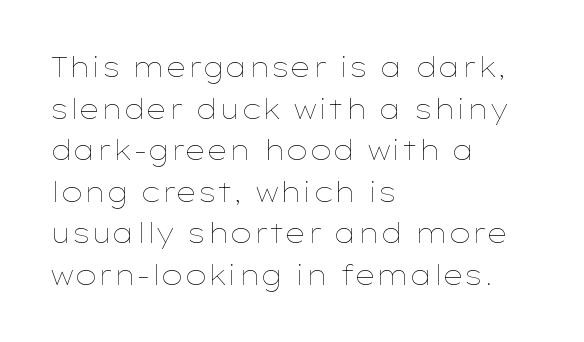
The image shows 27 px text type, upright; set left-aligned, normal line spacing (1.54x), normal letter spacing, not underlined.
